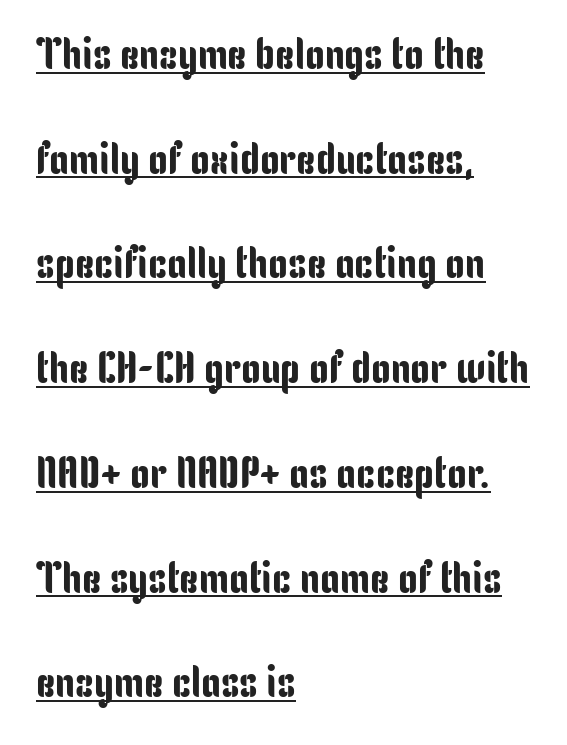
Q: Is the text italic (slanted)? A: No, it is upright.
Q: Is the typeface a serif or a sans-serif typeface? A: Sans-serif.
Q: Is the text underlined? A: Yes.
Q: How is the paragraph aligned? A: Left-aligned.
Q: Is the spacing between letters normal or unusually wide? A: Normal.
Q: Is the spacing between lines tight, normal or loose? A: Loose.
Q: Width (condensed, normal, or wide)? A: Condensed.
Q: Stroke contrast? A: Low.
Q: x-height? A: Medium.
Q: Monospaced? A: No.
